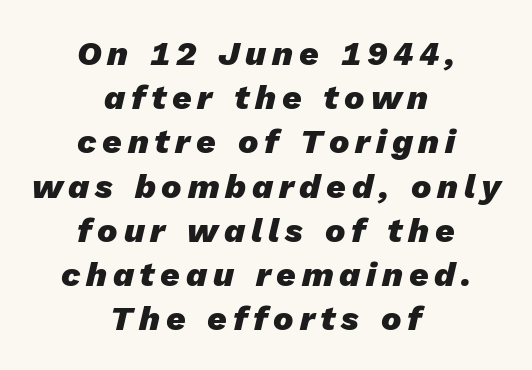
{"italic": "yes", "lean": "right", "slant_degrees": 13, "bold": "yes", "weight": "heavy", "width": "normal", "stroke_contrast": "low", "x_height": "medium", "monospaced": "no", "underline": "no", "align": "center", "line_spacing": "normal", "line_spacing_ratio": 1.3, "glyph_px": 34}
